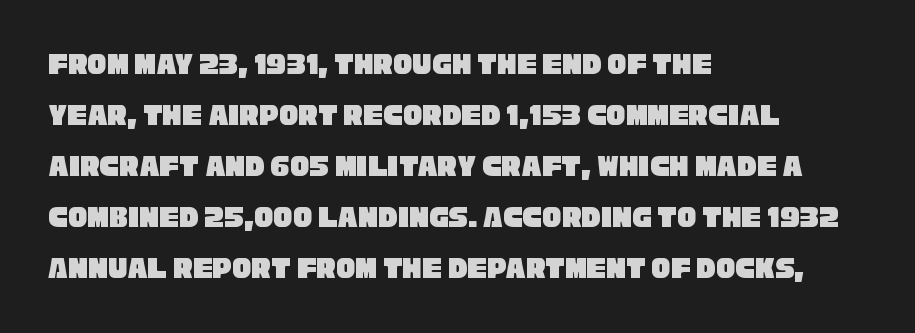
Q: Is the typeface a serif or a sans-serif typeface? A: Sans-serif.
Q: Is the text underlined? A: No.
Q: How is the paragraph aligned? A: Left-aligned.
Q: Is the spacing between letters normal or unusually wide? A: Normal.
Q: Is the spacing between lines tight, normal or loose? A: Normal.
Q: Width (condensed, normal, or wide)? A: Condensed.
Q: Stroke contrast? A: Low.
Q: x-height? A: Large.
Q: Monospaced? A: No.
